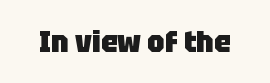
Heft: maximum for text — a bold. Character widths vary here, with narrow letters taking less room than wide ones. Honestly, there is no underline to notice here at all. This rendering leaves character spacing at its baseline value. You can tell it's not italic because the verticals are truly vertical. Unlike a traditional serif, this face leaves its strokes unadorned.
